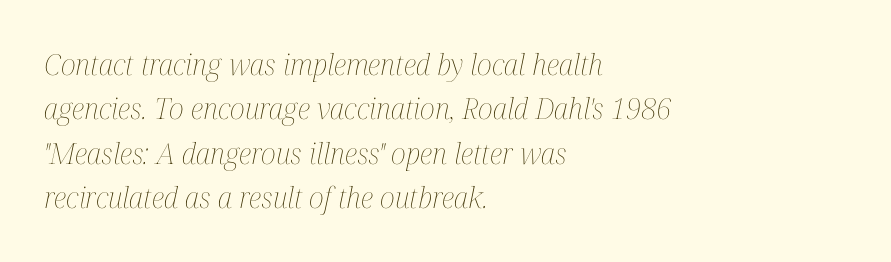
The face used here has a pronounced slope to its letters. Short note: letters normally spaced. The weight would be labelled regular, book, light, or lighter still. How would I describe the line gaps? Plain and ordinary.
